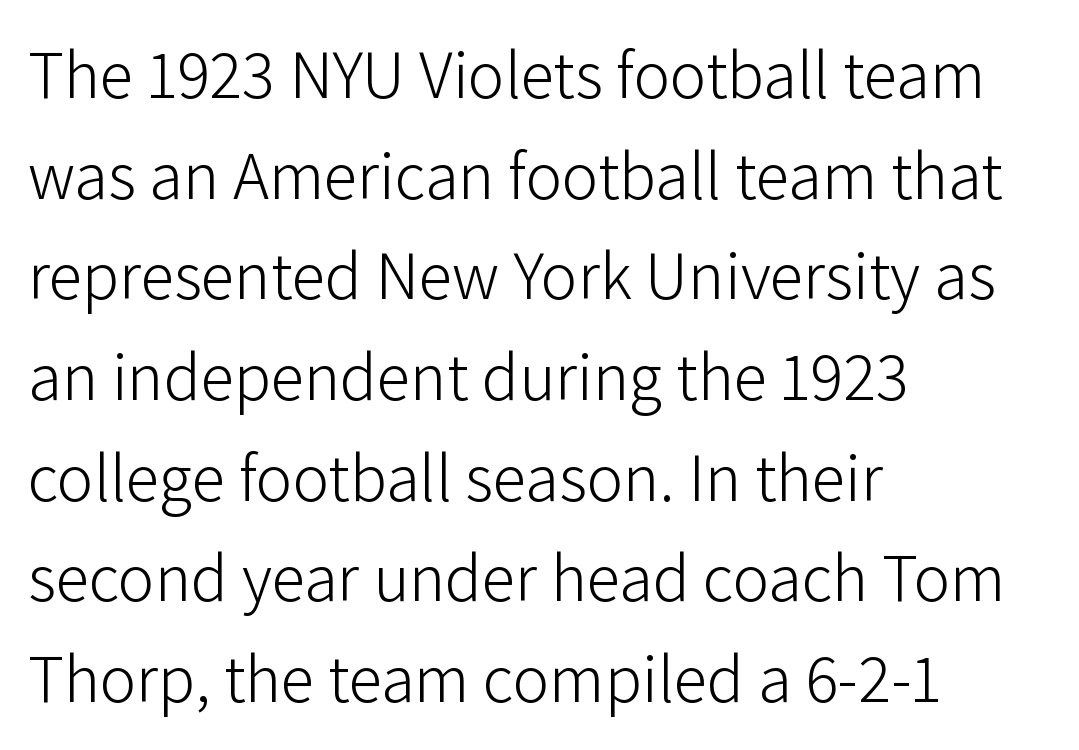
{"serif": "no", "italic": "no", "bold": "no", "weight": "light", "width": "normal", "stroke_contrast": "low", "x_height": "medium", "monospaced": "no", "underline": "no", "align": "left", "line_spacing": "normal", "line_spacing_ratio": 1.48, "letter_spacing": "normal", "letter_spacing_em": 0.0, "glyph_px": 68}
